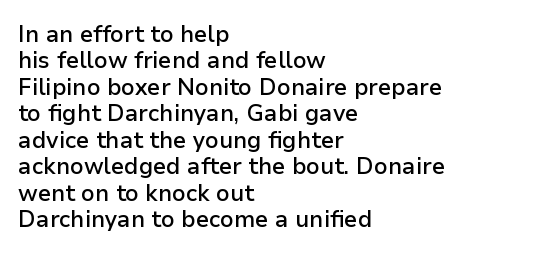
Q: Is the text bold? A: Semi-bold.
Q: Is the text italic (slanted)? A: No, it is upright.
Q: Is the text underlined? A: No.
Q: How is the paragraph aligned? A: Left-aligned.
Q: Is the spacing between letters normal or unusually wide? A: Normal.
Q: Is the spacing between lines tight, normal or loose? A: Tight.
